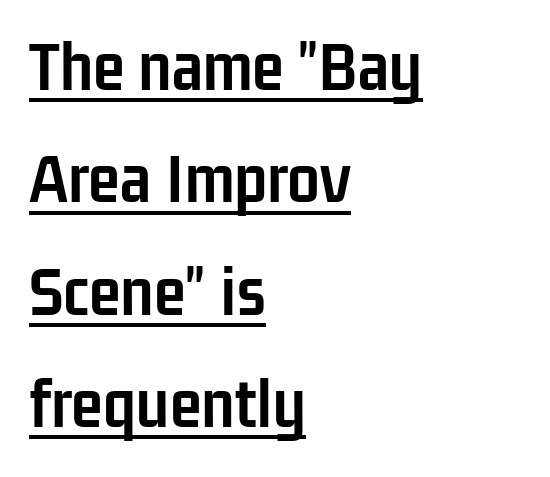
The letters advance in unequal steps, a hallmark of proportional type. What weight is shown? A full bold with thick strokes. Line starts are locked; line ends wander. Tracking value appears to be zero — textbook default spacing. Evenly set lines give the paragraph a standard silhouette. Underline: present.
